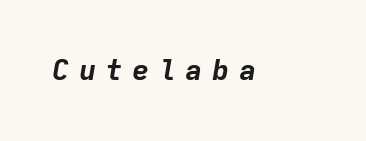
{"italic": "yes", "lean": "right", "slant_degrees": 9, "bold": "yes", "weight": "bold", "width": "normal", "stroke_contrast": "low", "x_height": "medium", "monospaced": "yes", "underline": "no", "letter_spacing": "wide", "letter_spacing_em": 0.32, "glyph_px": 29}
